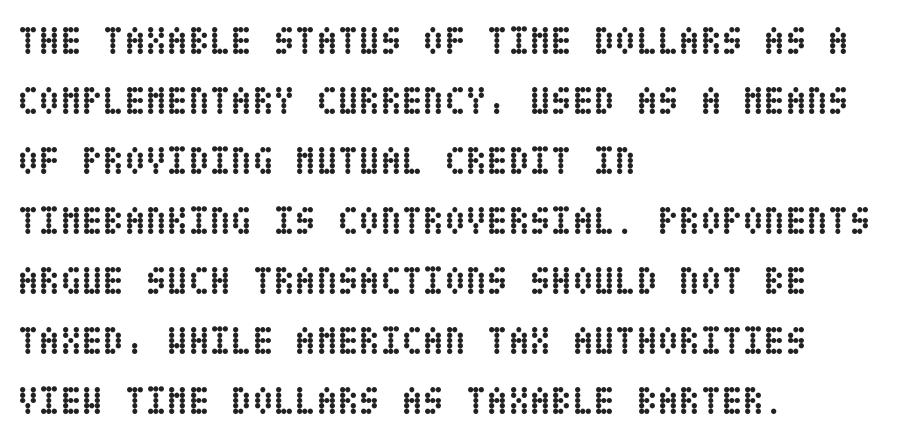
The image shows 39 px semibold, condensed type, upright; set left-aligned, normal line spacing (1.54x), normal letter spacing, not underlined; low stroke contrast and a large x-height.
